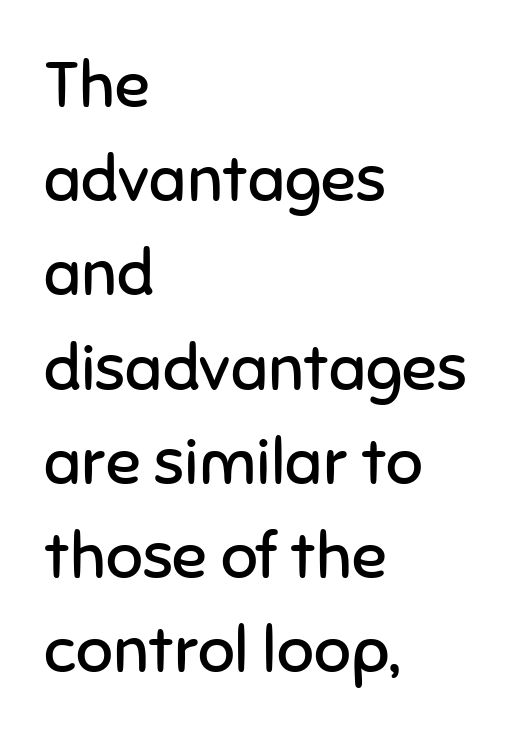
The image shows 65 px regular-weight sans-serif type, upright; set left-aligned, normal line spacing (1.45x), normal letter spacing, not underlined; low stroke contrast and a medium x-height.
